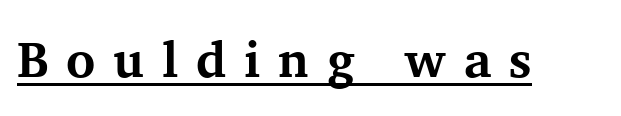
{"serif": "yes", "italic": "no", "bold": "yes", "weight": "bold", "width": "normal", "stroke_contrast": "medium", "x_height": "medium", "monospaced": "no", "underline": "yes", "letter_spacing": "wide", "letter_spacing_em": 0.35, "glyph_px": 50}
